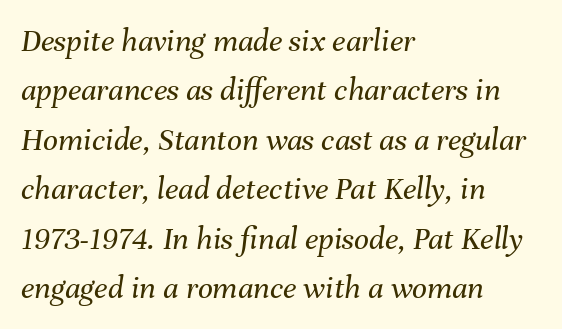
No heavy texture on the line: the type isn't bold. Honestly, the letter spacing is just normal — you wouldn't notice it. The lines sit at an ordinary, default distance from one another. Lines of text with bare space underneath. These lines are rendered in a variable-pitch font.
